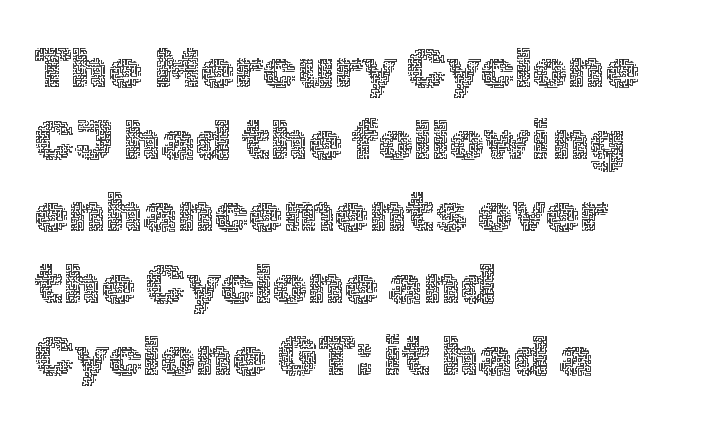
Q: Is the text bold? A: No.
Q: Is the text italic (slanted)? A: No, it is upright.
Q: Is the text underlined? A: No.
Q: How is the paragraph aligned? A: Left-aligned.
Q: Is the spacing between letters normal or unusually wide? A: Normal.
Q: Is the spacing between lines tight, normal or loose? A: Normal.
Q: Width (condensed, normal, or wide)? A: Normal.
Q: x-height? A: Medium.
Q: Monospaced? A: No.
